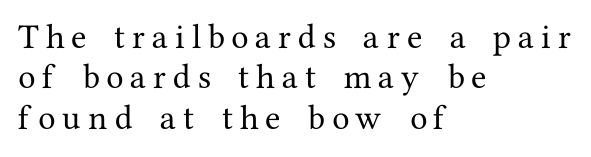
The image shows 28 px serif type, upright; set left-aligned, normal line spacing (1.44x), unusually wide letter spacing (+0.25 em), not underlined; medium stroke contrast and a medium x-height.
